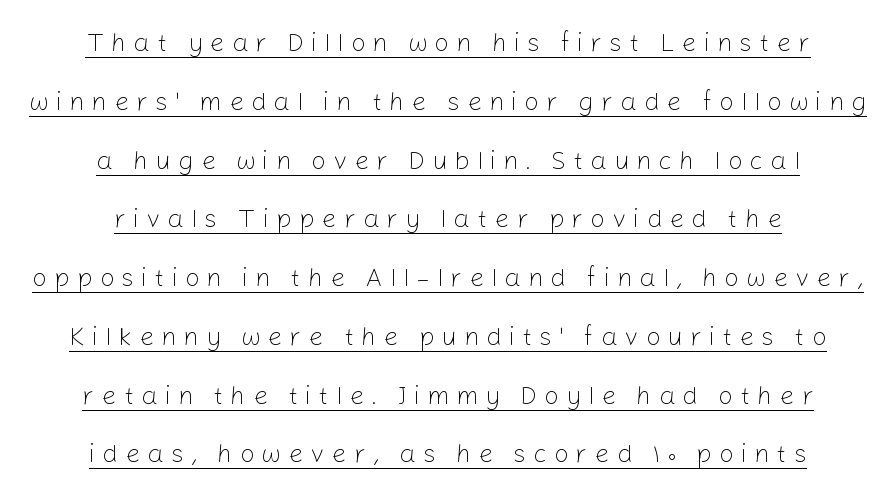
The letters stand straight up with perfectly vertical stems. Typeset on center — no edge is straight. The rendering uses the underline text-decoration. Students, observe: this is what heavily led, spacious text looks like.
